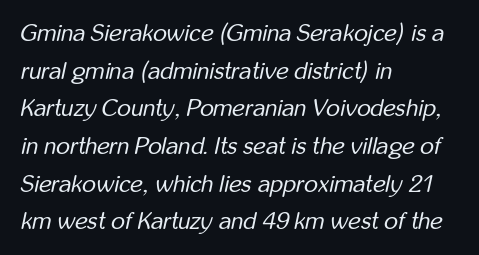
{"italic": "yes", "lean": "right", "slant_degrees": 12, "bold": "no", "underline": "no", "align": "left", "line_spacing": "normal", "line_spacing_ratio": 1.57, "letter_spacing": "normal", "letter_spacing_em": 0.0, "glyph_px": 24}
